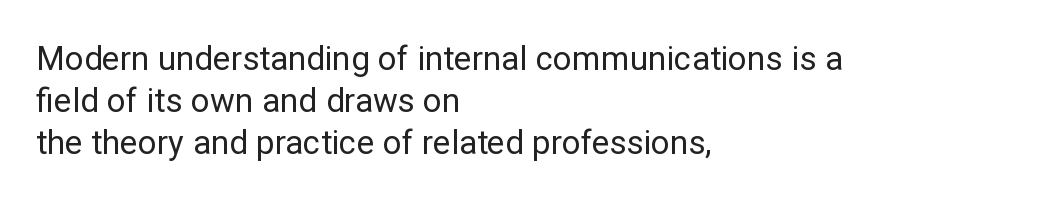
The image shows 33 px regular-weight sans-serif type, upright; set left-aligned, normal line spacing (1.28x), normal letter spacing, not underlined; low stroke contrast and a medium x-height.
